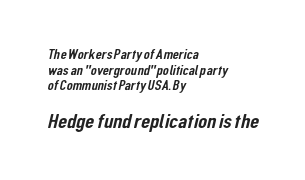
The image shows 21 px text type; set left-aligned, tight line spacing (1.12x), normal letter spacing, not underlined; the second (bottom) block is 1.5x larger.
